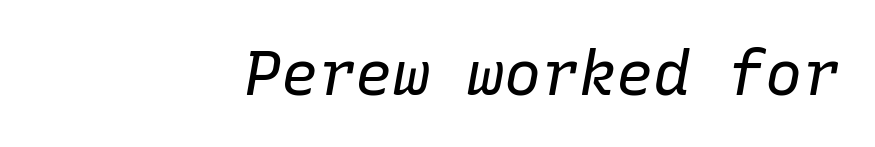
Q: Is the text bold? A: No.
Q: Is the text italic (slanted)? A: Yes, it leans right by about 10 degrees.
Q: Is the text underlined? A: No.
Q: How is the paragraph aligned? A: Right-aligned.
Q: Is the spacing between letters normal or unusually wide? A: Normal.
Q: Width (condensed, normal, or wide)? A: Normal.
Q: Stroke contrast? A: Low.
Q: x-height? A: Medium.
Q: Monospaced? A: Yes.
